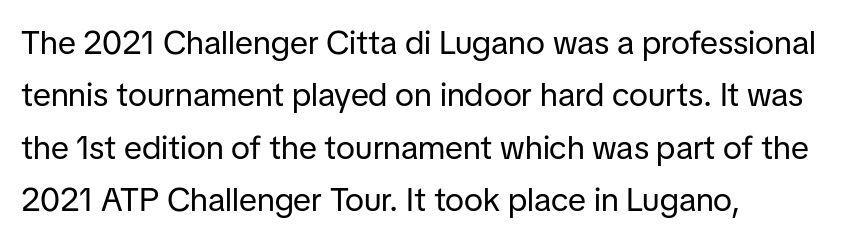
Q: Is the text bold? A: No.
Q: Is the text italic (slanted)? A: No, it is upright.
Q: Is the typeface a serif or a sans-serif typeface? A: Sans-serif.
Q: Is the text underlined? A: No.
Q: How is the paragraph aligned? A: Left-aligned.
Q: Is the spacing between letters normal or unusually wide? A: Normal.
Q: Is the spacing between lines tight, normal or loose? A: Normal.
Q: Width (condensed, normal, or wide)? A: Normal.
Q: Stroke contrast? A: Low.
Q: x-height? A: Medium.
Q: Monospaced? A: No.
